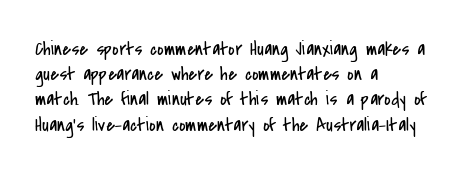
The image shows 20 px text type, upright; set left-aligned, normal line spacing (1.26x), normal letter spacing, not underlined.
